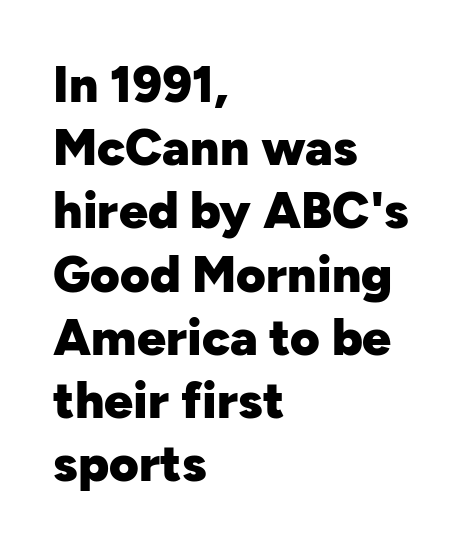
The image shows 51 px heavy sans-serif type, upright; set left-aligned, line spacing 1.24x, normal letter spacing, not underlined; low stroke contrast and a medium x-height.
